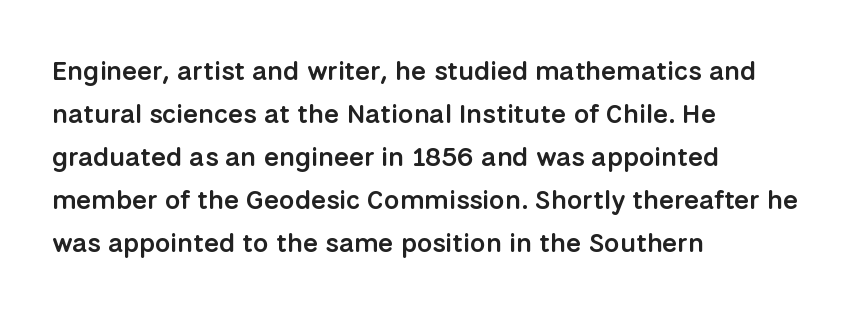
Q: Is the text bold? A: Semi-bold.
Q: Is the text italic (slanted)? A: No, it is upright.
Q: Is the text underlined? A: No.
Q: How is the paragraph aligned? A: Left-aligned.
Q: Is the spacing between letters normal or unusually wide? A: Normal.
Q: Is the spacing between lines tight, normal or loose? A: Normal.
